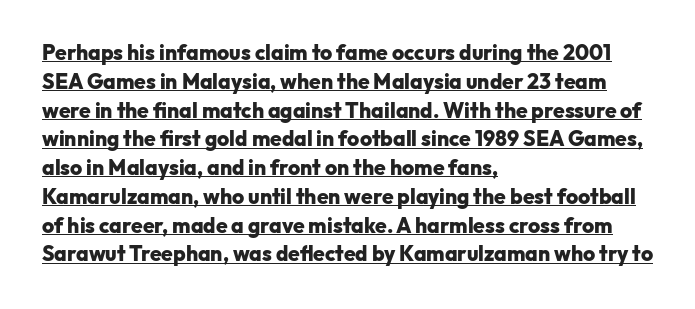
Does the leading feel generous? No, just average. The face used here has the dense, thick strokes of a bold. The rendering keeps characters at their native spacing. Characters remain perfectly vertical along every line. The passage is arranged the way most books set body copy — flush left.
